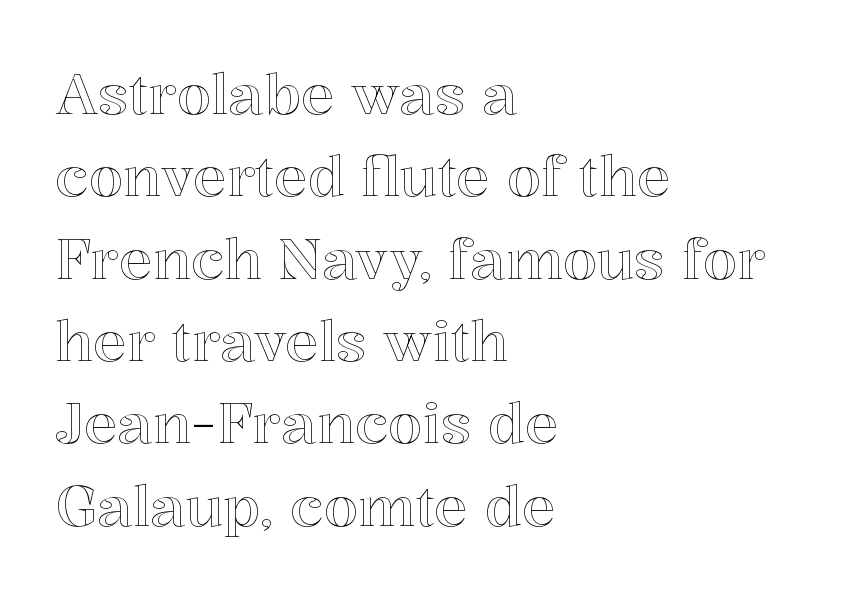
The image shows 56 px text type, upright; set left-aligned, normal line spacing (1.47x), normal letter spacing, not underlined; a medium x-height.
